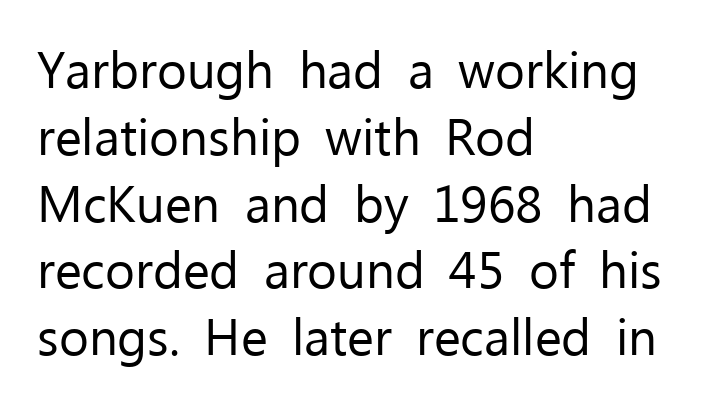
Q: Is the text bold? A: No.
Q: Is the text italic (slanted)? A: No, it is upright.
Q: Is the typeface a serif or a sans-serif typeface? A: Sans-serif.
Q: Is the text underlined? A: No.
Q: How is the paragraph aligned? A: Left-aligned.
Q: Is the spacing between letters normal or unusually wide? A: Normal.
Q: Is the spacing between lines tight, normal or loose? A: Normal.
Q: Width (condensed, normal, or wide)? A: Normal.
Q: Stroke contrast? A: Low.
Q: x-height? A: Medium.
Q: Monospaced? A: No.
